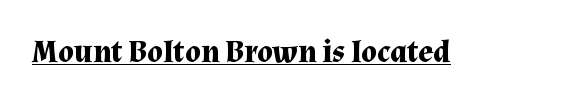
{"serif": "yes", "italic": "no", "bold": "yes", "weight": "bold", "width": "normal", "stroke_contrast": "medium", "x_height": "medium", "monospaced": "no", "underline": "yes", "letter_spacing": "normal", "letter_spacing_em": 0.0, "glyph_px": 31}
